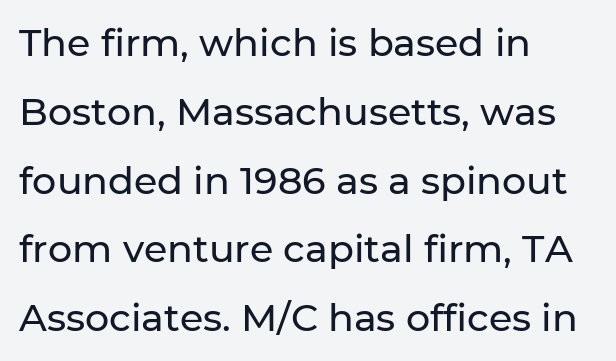
Q: Is the text italic (slanted)? A: No, it is upright.
Q: Is the typeface a serif or a sans-serif typeface? A: Sans-serif.
Q: Is the text underlined? A: No.
Q: How is the paragraph aligned? A: Left-aligned.
Q: Is the spacing between letters normal or unusually wide? A: Normal.
Q: Width (condensed, normal, or wide)? A: Normal.
Q: Stroke contrast? A: Low.
Q: x-height? A: Medium.
Q: Monospaced? A: No.
